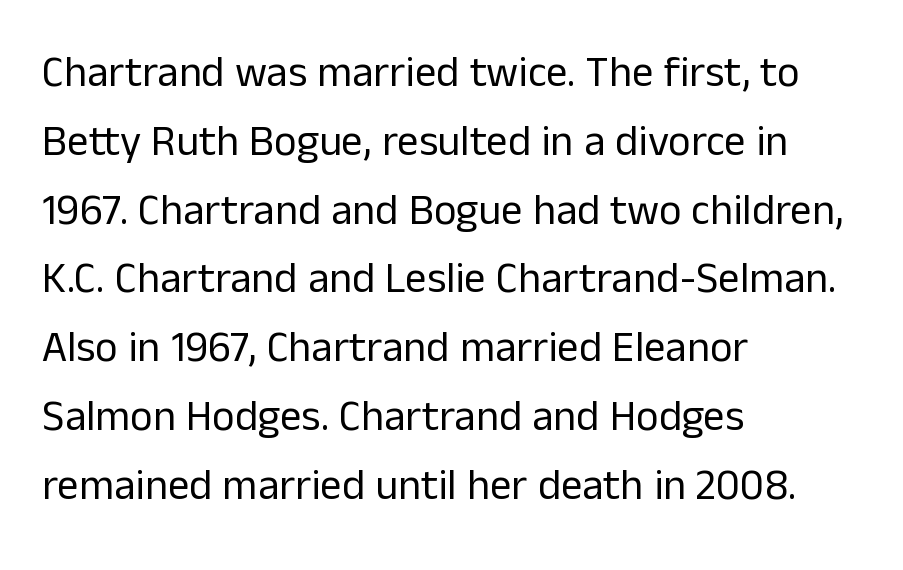
The image shows 43 px regular-weight sans-serif type, upright; set left-aligned, normal line spacing (1.6x), normal letter spacing, not underlined; low stroke contrast and a medium x-height.
